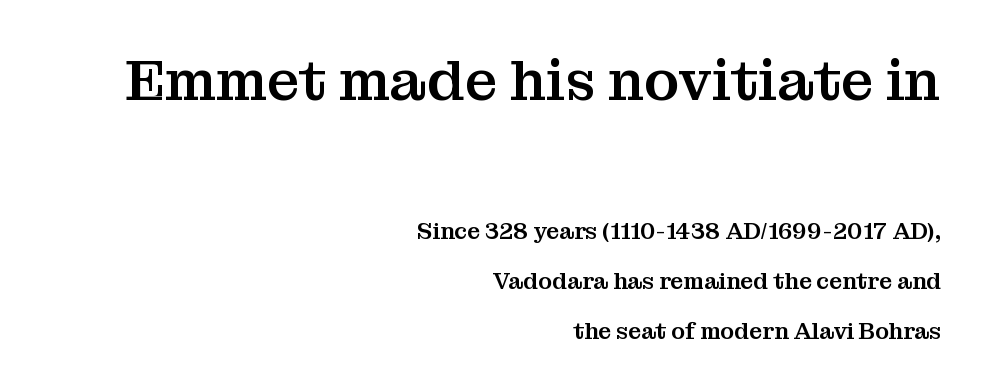
Scale decreases going downward across the two blocks. Line spacing here is loose. The gap between lines stays unmarked. Horizontal alignment here is rightward, an uncommon choice for prose. The letters sit at their default tracking, neither squeezed nor spread.
